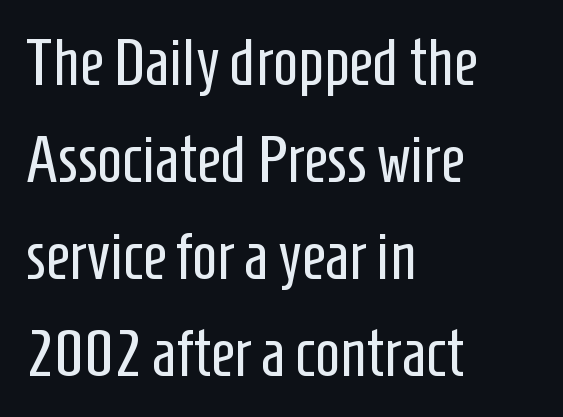
Q: Is the text bold? A: No.
Q: Is the text italic (slanted)? A: No, it is upright.
Q: Is the typeface a serif or a sans-serif typeface? A: Sans-serif.
Q: Is the text underlined? A: No.
Q: How is the paragraph aligned? A: Left-aligned.
Q: Is the spacing between letters normal or unusually wide? A: Normal.
Q: Is the spacing between lines tight, normal or loose? A: Normal.
Q: Width (condensed, normal, or wide)? A: Condensed.
Q: Stroke contrast? A: Low.
Q: x-height? A: Medium.
Q: Monospaced? A: No.
